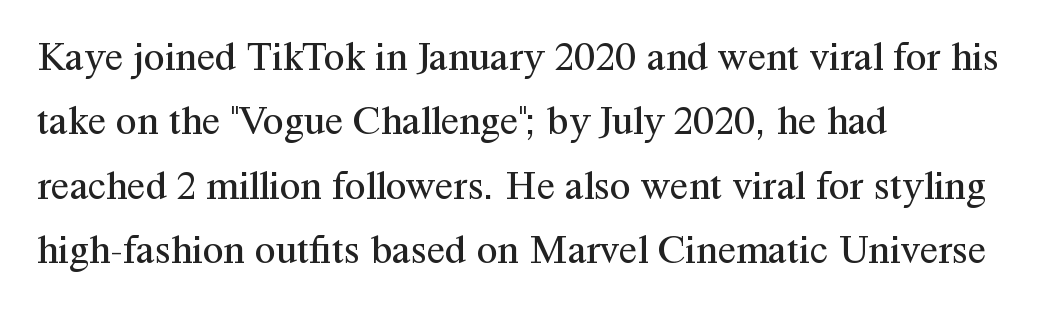
{"serif": "yes", "italic": "no", "bold": "no", "weight": "regular", "width": "normal", "stroke_contrast": "medium", "x_height": "medium", "monospaced": "no", "underline": "no", "align": "left", "line_spacing": "normal", "line_spacing_ratio": 1.53, "letter_spacing": "normal", "letter_spacing_em": 0.0, "glyph_px": 42}
